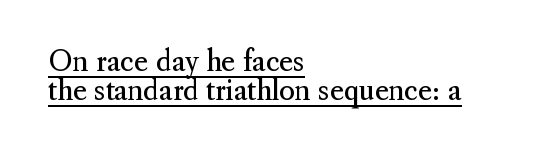
The image shows 27 px text type, upright; set left-aligned, tight line spacing (1.08x), normal letter spacing, underlined.
